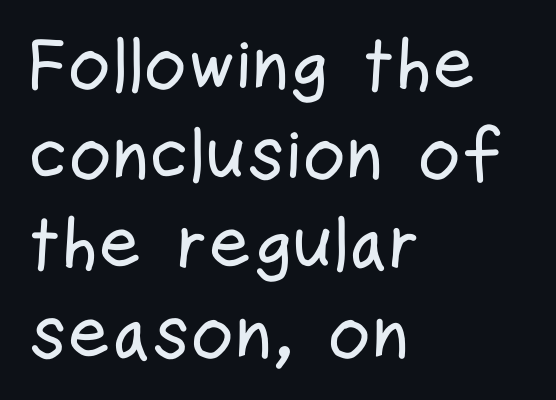
{"serif": "no", "italic": "no", "width": "condensed", "stroke_contrast": "low", "x_height": "medium", "monospaced": "no", "underline": "no", "align": "left", "line_spacing_ratio": 1.21, "letter_spacing": "normal", "letter_spacing_em": 0.0, "glyph_px": 74}
